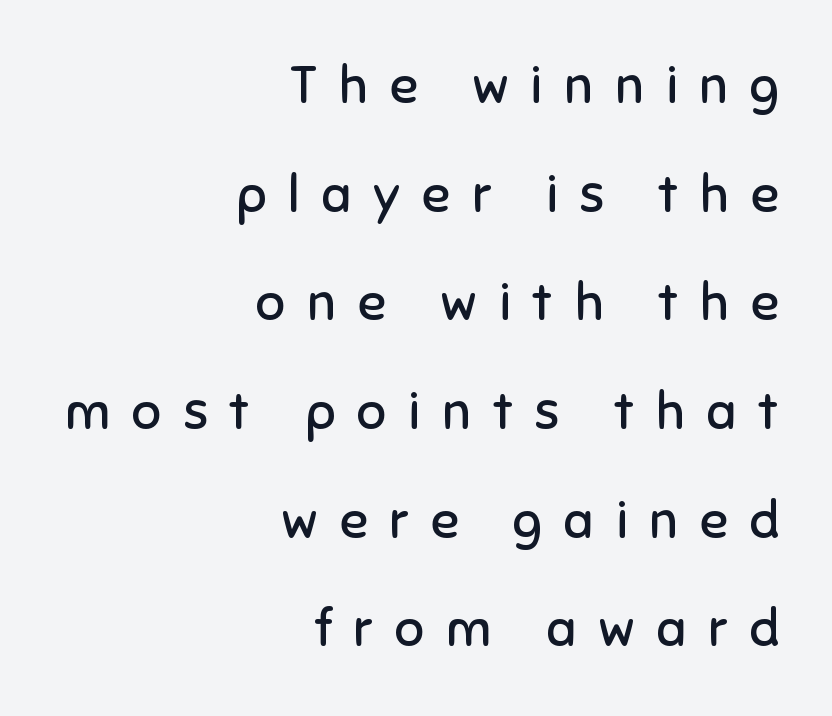
Look at the tracking — it's clearly loosened, letters drifting apart. Is this a fixed-width face? No — the glyphs have proportional, varying widths. The foot of each line stays bare and open. Are there feet on the stems? There aren't — it's a sans. Weight: regular or lighter.
